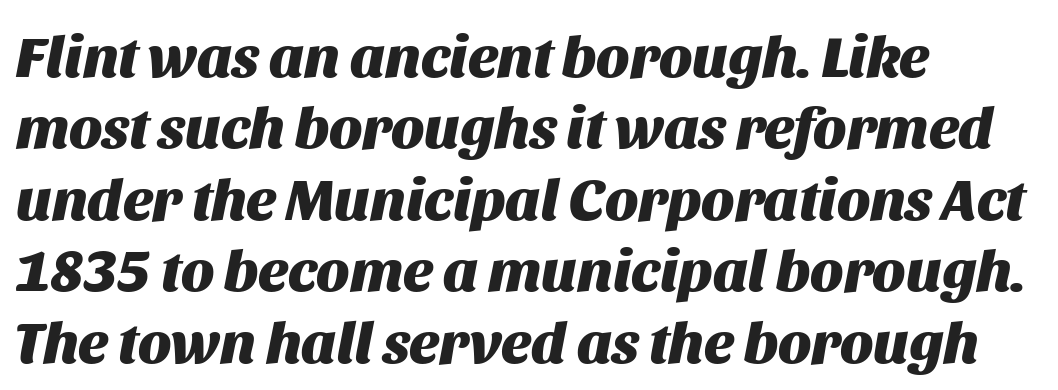
All the whitespace from short lines collects on the right. Notice how thick the strokes are: this is what a full bold looks like. Glance below the letters and you will spot only blank space. Is the letter spacing exaggerated? No — it looks like the ordinary default.
